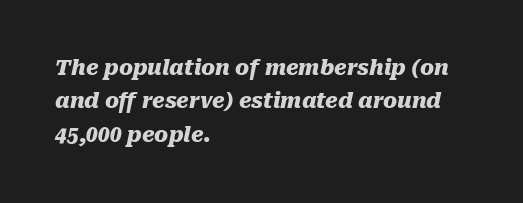
Casual observation: everything's shoved over to the left. Students, observe: this is what conventionally led text looks like. In terms of posture, this sample is oblique. The tracking reads as untouched default to a designer's eye.
